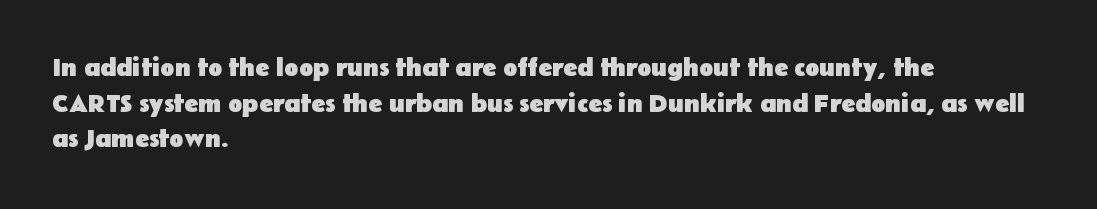
{"italic": "no", "bold": "yes", "underline": "no", "align": "left", "line_spacing": "normal", "line_spacing_ratio": 1.37, "letter_spacing": "normal", "letter_spacing_em": 0.0, "glyph_px": 26}
